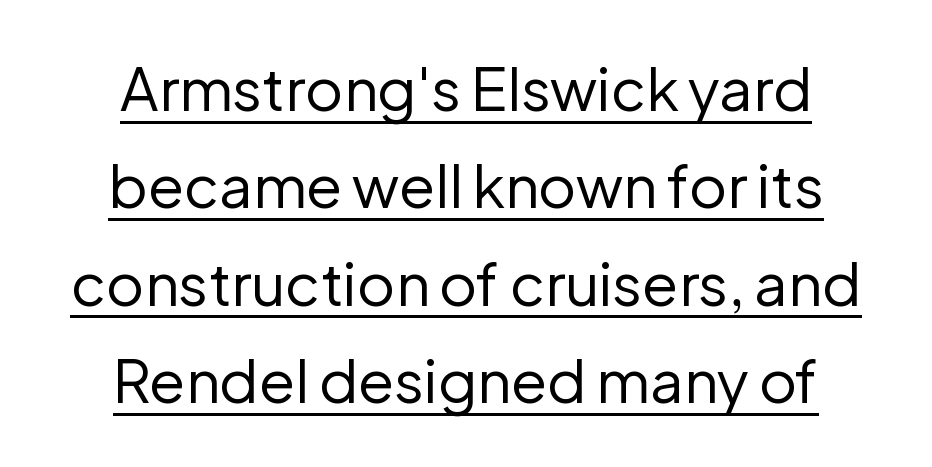
{"serif": "no", "italic": "no", "bold": "no", "weight": "regular", "width": "normal", "stroke_contrast": "low", "x_height": "medium", "monospaced": "no", "underline": "yes", "align": "center", "line_spacing": "normal", "line_spacing_ratio": 1.65, "letter_spacing": "normal", "letter_spacing_em": 0.0, "glyph_px": 59}
